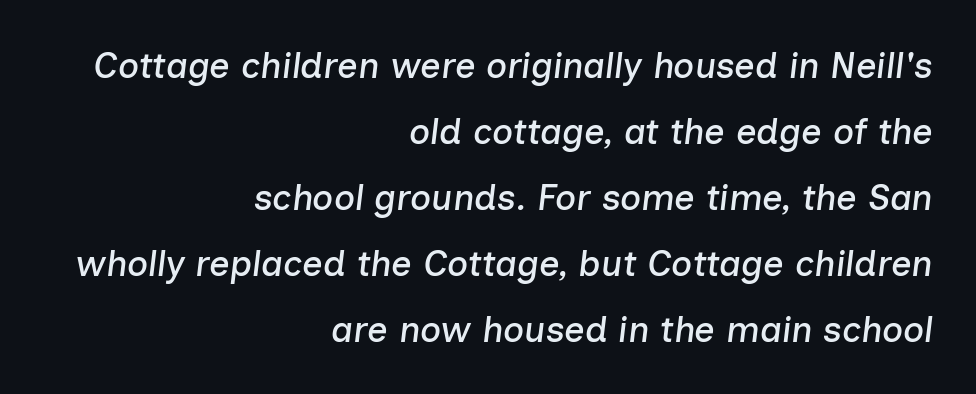
The image shows 36 px text type, italic (leaning right); set right-aligned, line spacing 1.83x, normal letter spacing, not underlined; low stroke contrast and a medium x-height.
